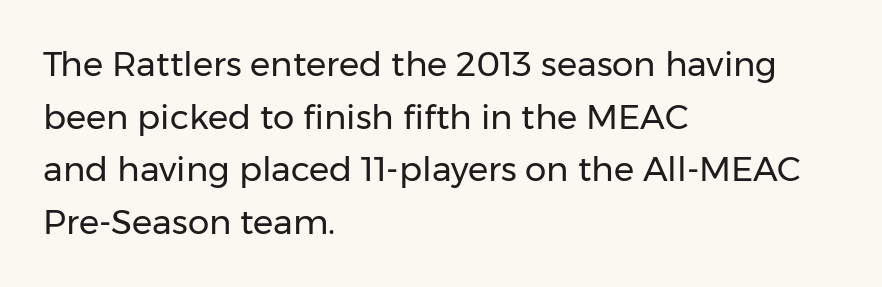
{"serif": "no", "italic": "no", "bold": "no", "weight": "regular", "width": "normal", "stroke_contrast": "low", "x_height": "medium", "monospaced": "no", "underline": "no", "align": "left", "line_spacing": "normal", "line_spacing_ratio": 1.55, "letter_spacing": "normal", "letter_spacing_em": 0.0, "glyph_px": 34}
